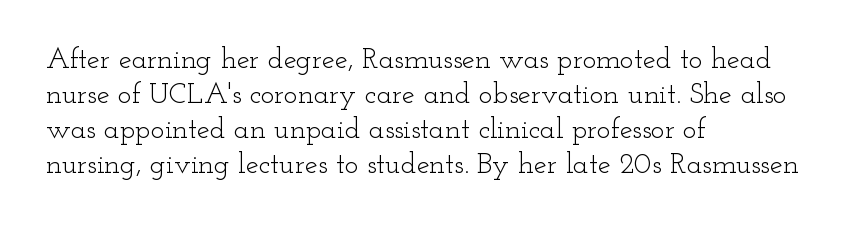
{"serif": "yes", "italic": "no", "bold": "no", "weight": "light", "width": "wide", "stroke_contrast": "low", "x_height": "small", "monospaced": "no", "underline": "no", "align": "left", "line_spacing_ratio": 1.21, "letter_spacing": "normal", "letter_spacing_em": 0.0, "glyph_px": 29}
